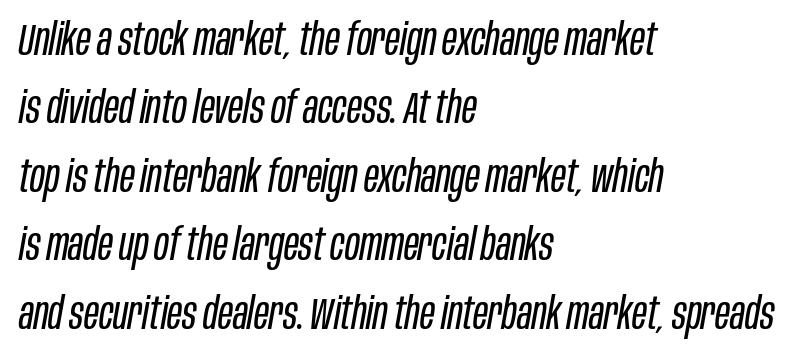
{"italic": "yes", "lean": "right", "slant_degrees": 10, "bold": "no", "weight": "regular", "width": "condensed", "stroke_contrast": "low", "x_height": "large", "monospaced": "no", "underline": "no", "align": "left", "line_spacing": "normal", "line_spacing_ratio": 1.52, "letter_spacing": "normal", "letter_spacing_em": 0.0, "glyph_px": 45}
